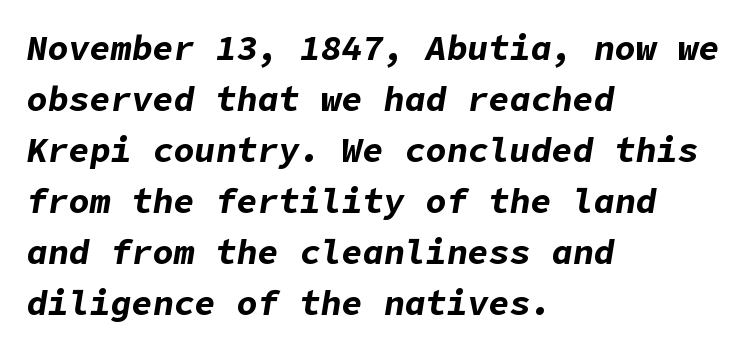
Type without underlining. These lines are set flush left with a ragged right edge. This sample keeps an unexceptional amount of space between lines. The lettering tilts uniformly, giving the passage an italic look. The letters sit at their default tracking, neither squeezed nor spread. The strokes are fattened all the way to bold.
